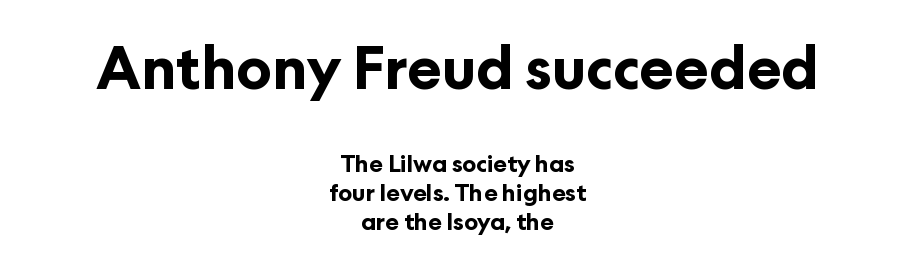
{"serif": "no", "italic": "no", "bold": "yes", "weight": "bold", "width": "normal", "stroke_contrast": "low", "x_height": "medium", "monospaced": "no", "underline": "no", "align": "center", "line_spacing": "normal", "line_spacing_ratio": 1.26, "letter_spacing": "normal", "letter_spacing_em": 0.0, "larger_block": "first", "size_ratio": 2.52, "glyph_px": 58}
